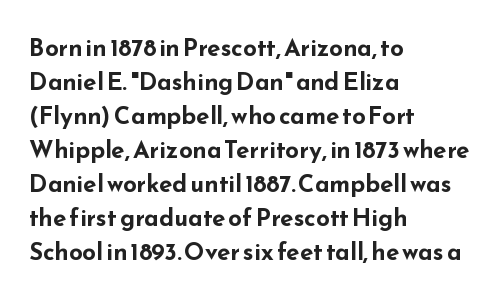
The image shows 24 px bold type, upright; set left-aligned, normal line spacing (1.42x), normal letter spacing, not underlined.
